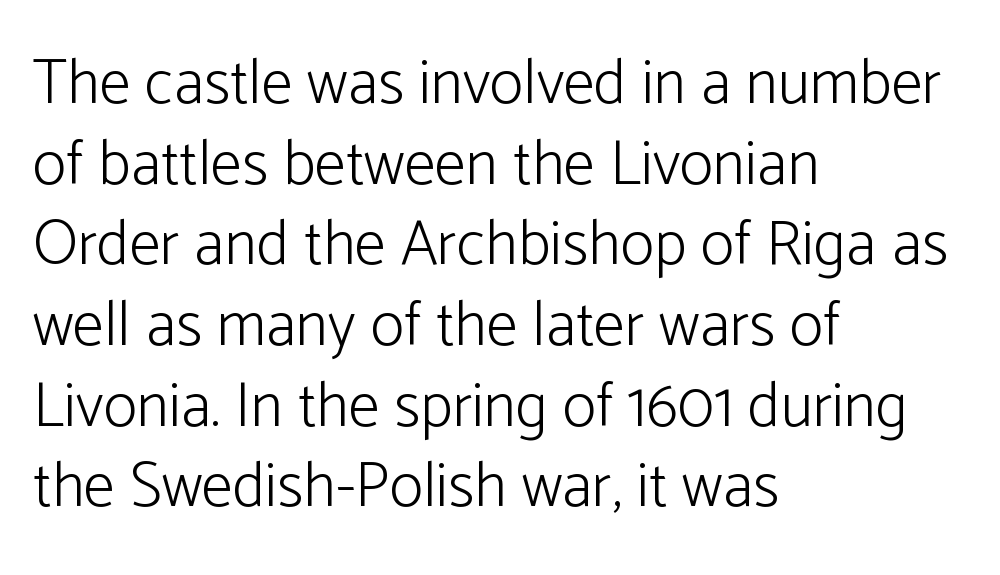
{"serif": "no", "italic": "no", "bold": "no", "weight": "light", "width": "normal", "stroke_contrast": "low", "x_height": "medium", "monospaced": "no", "underline": "no", "align": "left", "line_spacing": "normal", "line_spacing_ratio": 1.28, "letter_spacing": "normal", "letter_spacing_em": 0.0, "glyph_px": 63}
